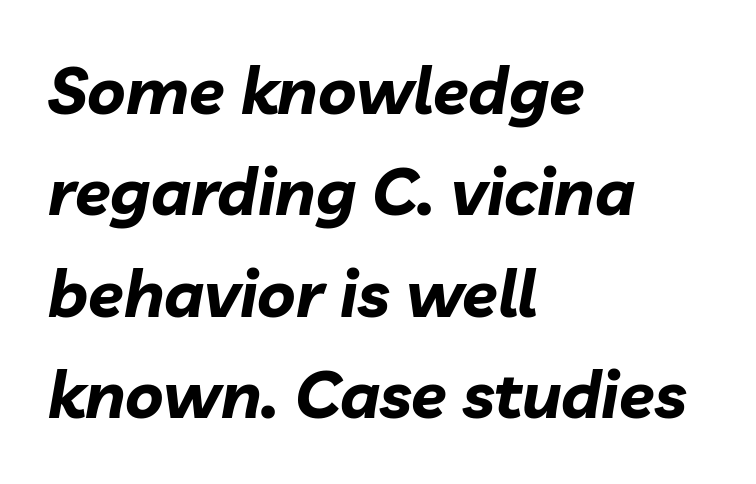
The image shows 65 px bold type, italic (leaning right); set left-aligned, normal line spacing (1.56x), normal letter spacing, not underlined; low stroke contrast and a medium x-height.
